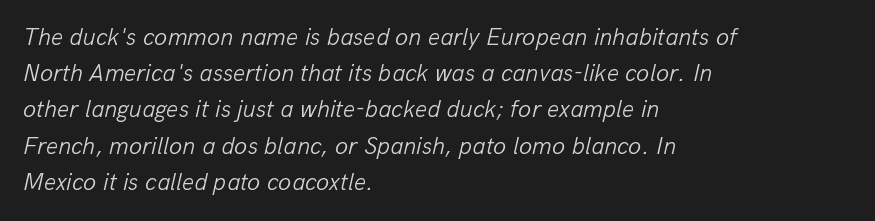
The image shows 24 px text type, italic (leaning right); set left-aligned, normal line spacing (1.51x), normal letter spacing, not underlined.
